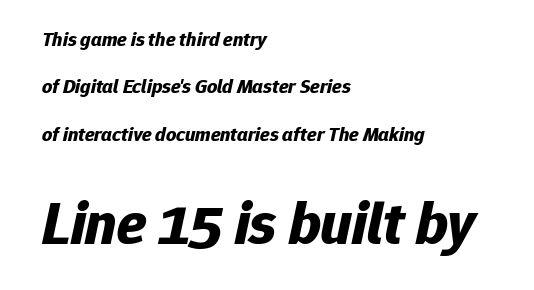
The image shows 61 px bold type, italic (leaning right); set left-aligned, loose line spacing (2.37x), normal letter spacing, not underlined; the second (bottom) block is 3.05x larger; low stroke contrast and a medium x-height.
